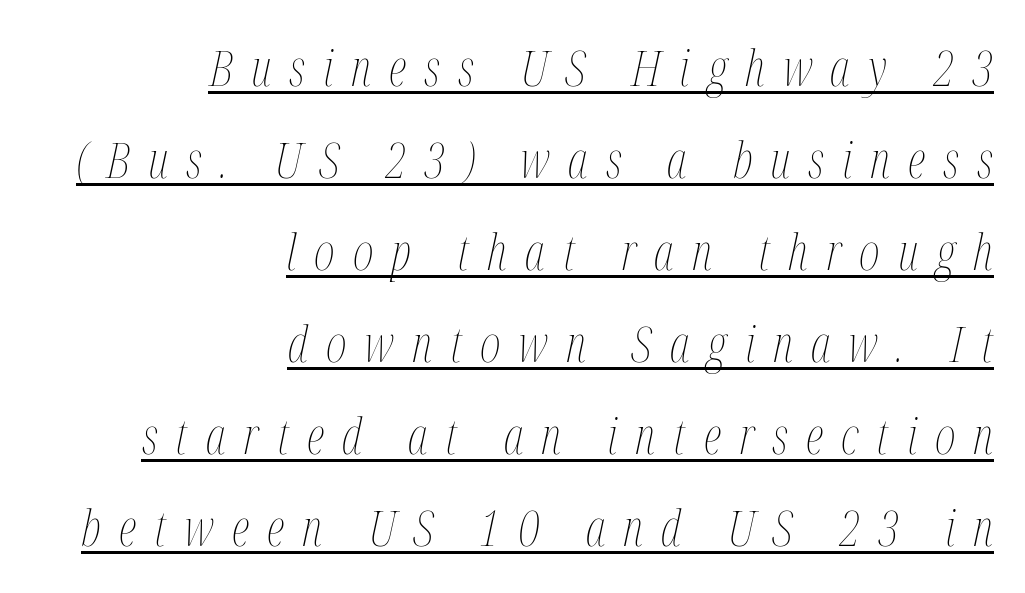
The image shows 50 px thin, condensed type, italic (leaning right); set right-aligned, line spacing 1.84x, unusually wide letter spacing (+0.36 em), underlined; medium stroke contrast and a medium x-height.
